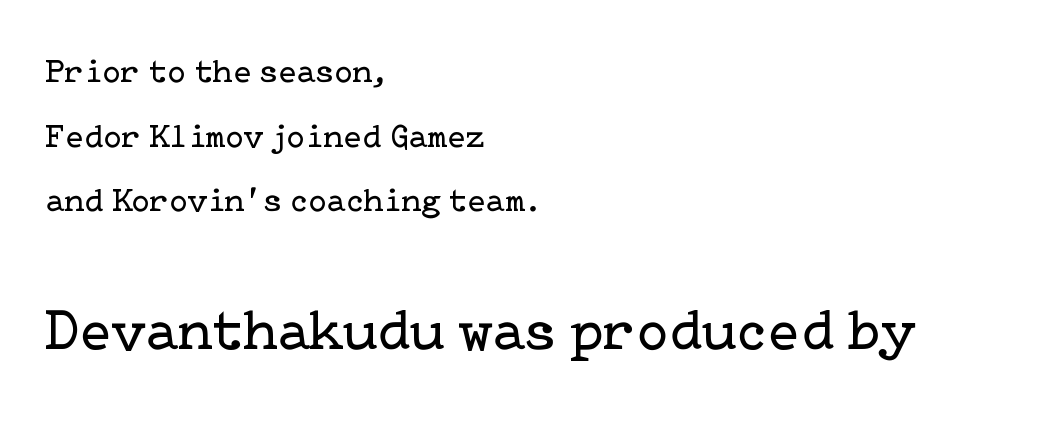
{"serif": "yes", "italic": "no", "bold": "no", "weight": "regular", "width": "normal", "stroke_contrast": "low", "x_height": "medium", "underline": "no", "align": "left", "line_spacing": "loose", "line_spacing_ratio": 1.9, "letter_spacing": "normal", "letter_spacing_em": 0.0, "larger_block": "second", "size_ratio": 1.74, "glyph_px": 59}
